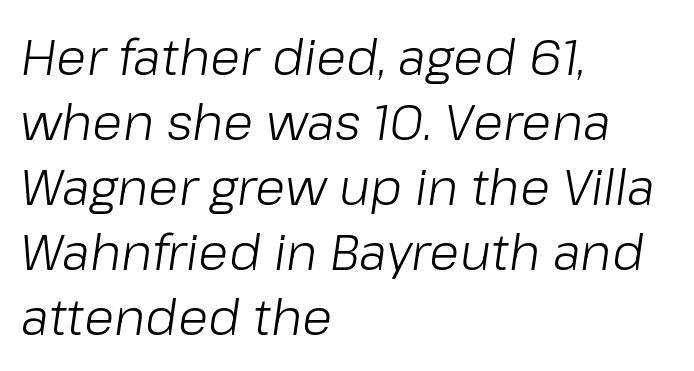
Q: Is the text bold? A: No.
Q: Is the text italic (slanted)? A: Yes, it leans right by about 8 degrees.
Q: Is the text underlined? A: No.
Q: How is the paragraph aligned? A: Left-aligned.
Q: Is the spacing between letters normal or unusually wide? A: Normal.
Q: Is the spacing between lines tight, normal or loose? A: Normal.
Q: Width (condensed, normal, or wide)? A: Normal.
Q: Stroke contrast? A: Low.
Q: x-height? A: Medium.
Q: Monospaced? A: No.
